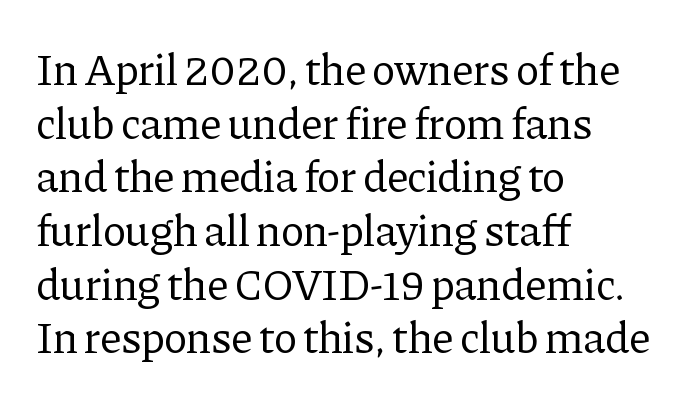
The image shows 44 px regular-weight serif type, upright; set left-aligned, line spacing 1.22x, normal letter spacing, not underlined; low stroke contrast and a medium x-height.
